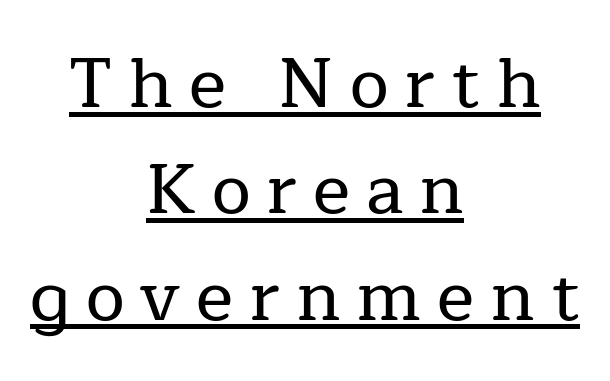
The image shows 70 px serif type, upright; set centered, normal line spacing (1.52x), unusually wide letter spacing (+0.23 em), underlined; low stroke contrast and a medium x-height.
